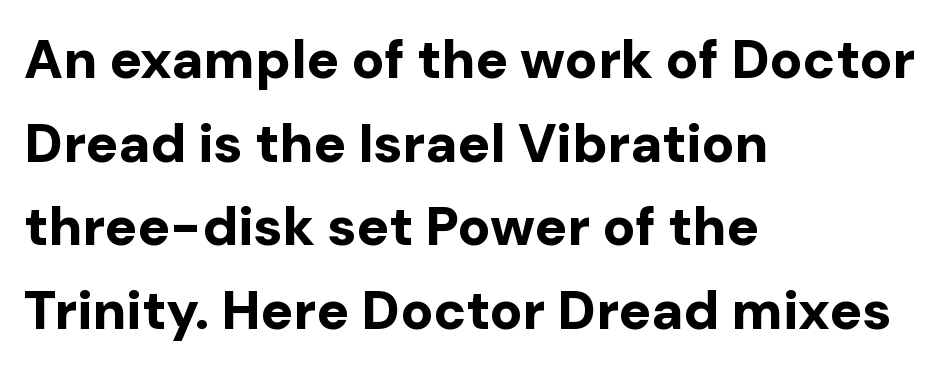
{"serif": "no", "italic": "no", "bold": "yes", "weight": "bold", "width": "normal", "stroke_contrast": "low", "x_height": "medium", "monospaced": "no", "underline": "no", "align": "left", "line_spacing": "normal", "line_spacing_ratio": 1.55, "letter_spacing": "normal", "letter_spacing_em": 0.0, "glyph_px": 54}
